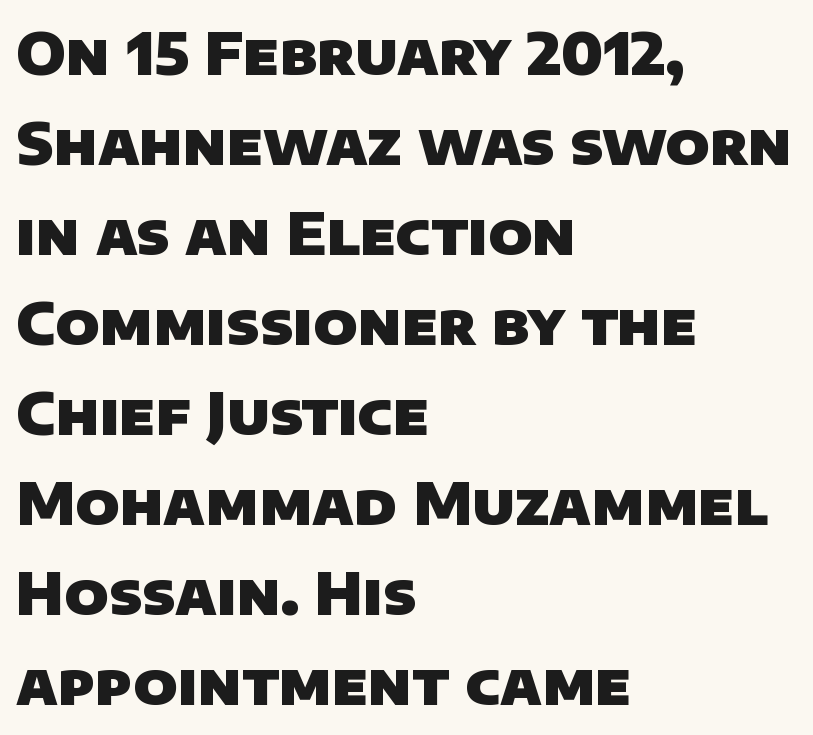
Q: Is the text bold? A: Yes.
Q: Is the typeface a serif or a sans-serif typeface? A: Sans-serif.
Q: Is the text underlined? A: No.
Q: How is the paragraph aligned? A: Left-aligned.
Q: Is the spacing between letters normal or unusually wide? A: Normal.
Q: Is the spacing between lines tight, normal or loose? A: Normal.
Q: Width (condensed, normal, or wide)? A: Normal.
Q: Stroke contrast? A: Low.
Q: x-height? A: Large.
Q: Monospaced? A: No.
